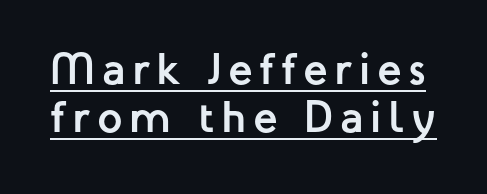
{"serif": "no", "italic": "no", "bold": "yes", "weight": "semibold", "width": "normal", "stroke_contrast": "low", "x_height": "medium", "monospaced": "no", "underline": "yes", "line_spacing": "tight", "line_spacing_ratio": 1.06, "glyph_px": 45}
